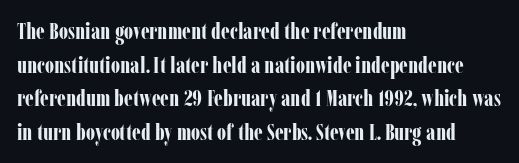
Each line starts at the same left margin while the right side varies. One glance says typical: line gaps are just what's usual. Nope, not italic — everything's standing straight. Plenty of ink on the page — the face is bold.
